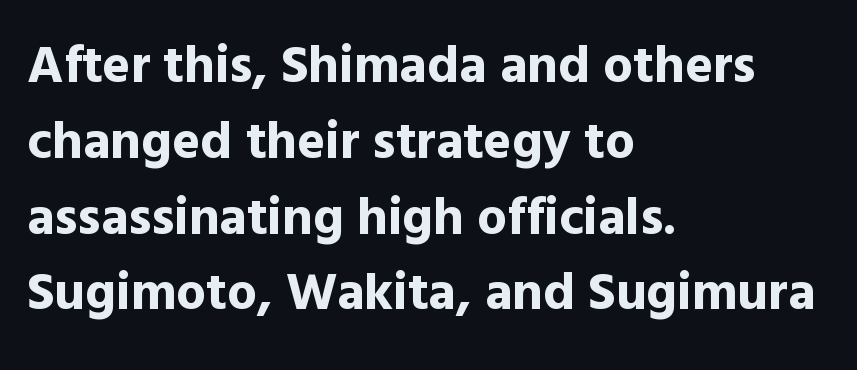
{"serif": "no", "italic": "no", "bold": "yes", "weight": "bold", "width": "normal", "x_height": "medium", "monospaced": "no", "underline": "no", "align": "left", "line_spacing": "normal", "line_spacing_ratio": 1.43, "letter_spacing": "normal", "letter_spacing_em": 0.0, "glyph_px": 53}
